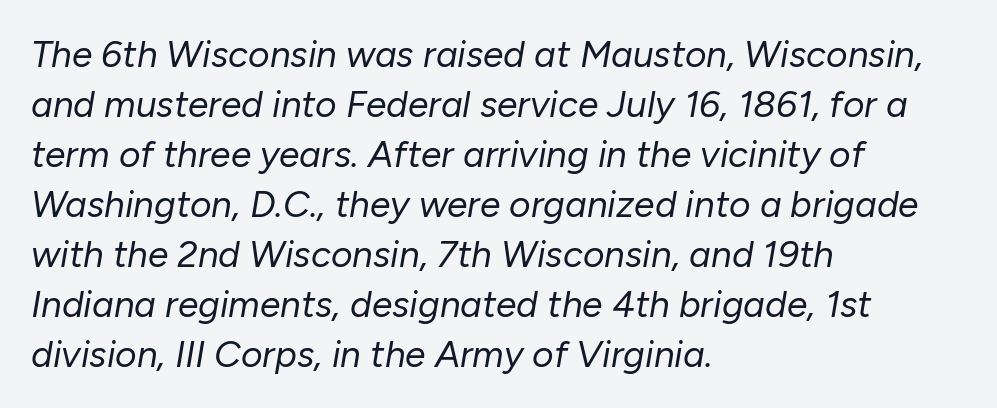
These lines are rendered in a variable-pitch font. Casual observation: everything's shoved over to the left. The line-height multiplier appears to be the usual default. The zone under the glyphs is completely vacant.
